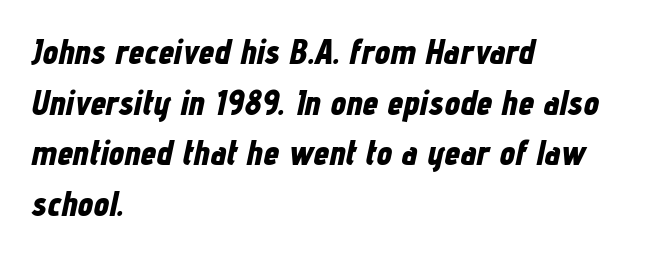
The image shows 35 px bold, condensed type, italic (leaning right); set left-aligned, normal line spacing (1.45x), normal letter spacing, not underlined; low stroke contrast and a medium x-height.
